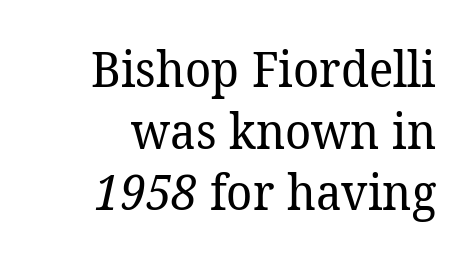
The passage shown is not underscored anywhere. Do the characters align in a grid? No, the font is proportional. To sum up the face: it has serifs. Between one letter and the next there's only the usual sliver of space.
